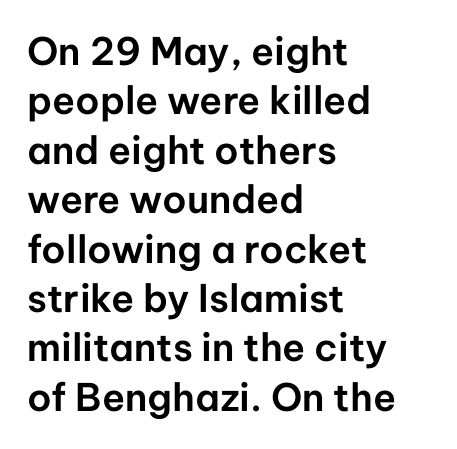
Lines of text with bare space underneath. Ordinary non-slanted type is in use. Is this a sans? Yes — the strokes have no serifs. Is this a fixed-width face? No — the glyphs have proportional, varying widths. The passage shown stacks its lines at a standard gap. Each word holds together tightly as a unit, with standard inter-letter gaps.
